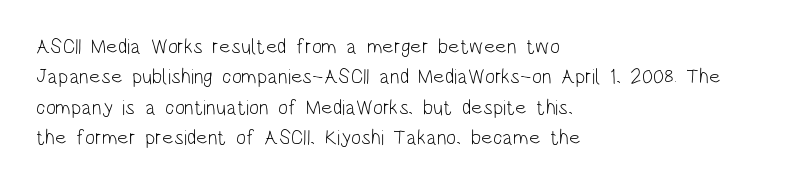
The image shows 21 px text type, upright; set left-aligned, normal line spacing (1.45x), normal letter spacing, not underlined.
